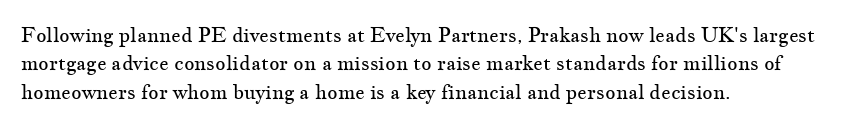
The image shows 20 px text type, upright; set left-aligned, normal line spacing (1.42x), normal letter spacing, not underlined.
